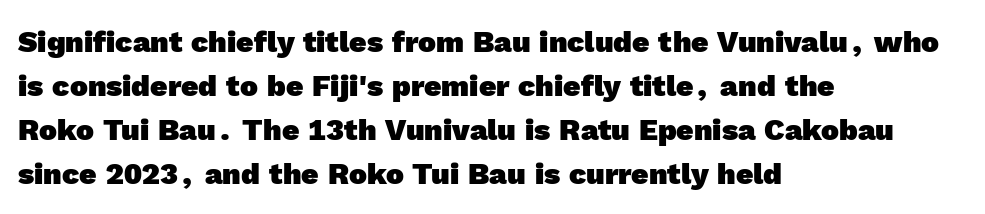
{"serif": "no", "bold": "yes", "weight": "heavy", "width": "normal", "x_height": "medium", "monospaced": "no", "underline": "no", "align": "left", "line_spacing": "normal", "line_spacing_ratio": 1.47, "letter_spacing": "normal", "letter_spacing_em": 0.0, "glyph_px": 30}
